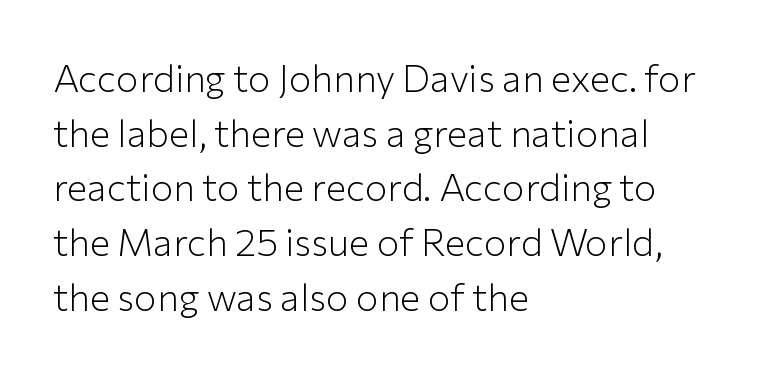
The image shows 38 px light sans-serif type, upright; set left-aligned, normal line spacing (1.44x), normal letter spacing, not underlined; low stroke contrast and a medium x-height.
